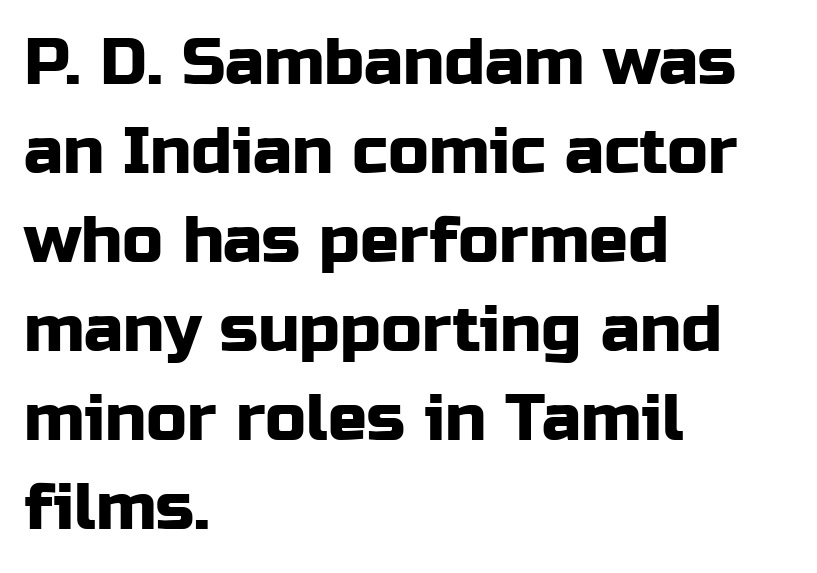
{"serif": "no", "italic": "no", "width": "normal", "stroke_contrast": "low", "x_height": "medium", "monospaced": "no", "underline": "no", "align": "left", "line_spacing": "normal", "line_spacing_ratio": 1.37, "letter_spacing": "normal", "letter_spacing_em": 0.0, "glyph_px": 65}
